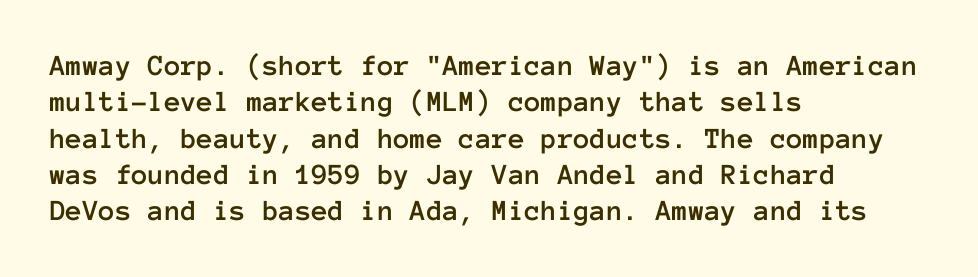
The strip under each line holds only bare page. Do the characters align in a grid? Yes, the font is monospaced. If you drew a ruler down the left edge, every line would touch it. A typesetter would call this zero additional tracking.
